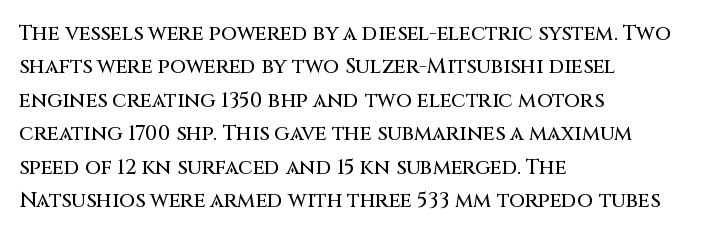
The image shows 21 px text type, upright; set left-aligned, normal line spacing (1.59x), normal letter spacing, not underlined.
